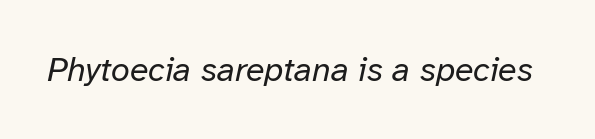
Think standard paragraph weight, or any step lighter than that. Proportional: the letters do not fall into vertical columns. Plain, unruled lines of type. Observe the ordinary spacing: letters are neighbours, not strangers. It's the slanting kind of type.
